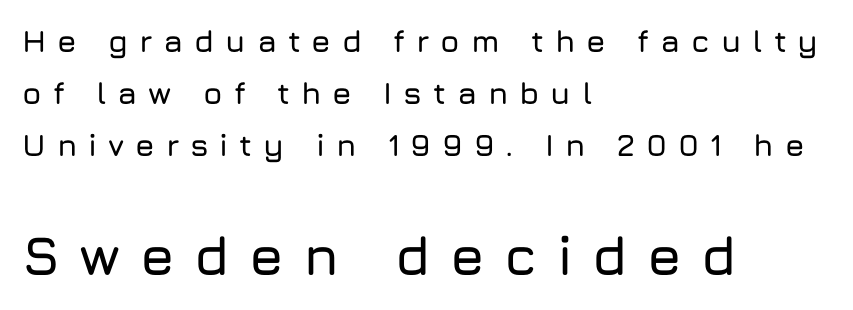
Q: Is the text italic (slanted)? A: No, it is upright.
Q: Is the typeface a serif or a sans-serif typeface? A: Sans-serif.
Q: Is the text underlined? A: No.
Q: How is the paragraph aligned? A: Left-aligned.
Q: Is the spacing between letters normal or unusually wide? A: Unusually wide.
Q: Is the spacing between lines tight, normal or loose? A: Normal.
Q: Which block of text is set in a larger size, the first (top) or the second (bottom)? A: The second (bottom) one.
Q: Width (condensed, normal, or wide)? A: Normal.
Q: Stroke contrast? A: Low.
Q: x-height? A: Medium.
Q: Monospaced? A: No.
